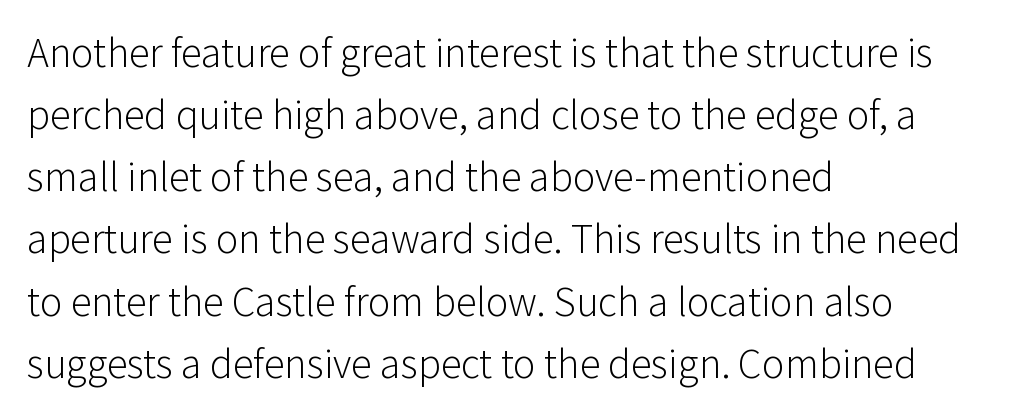
The image shows 42 px light sans-serif type, upright; set left-aligned, normal line spacing (1.48x), normal letter spacing, not underlined; low stroke contrast and a medium x-height.
